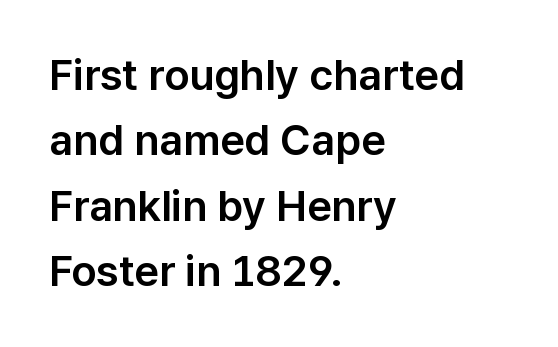
{"serif": "no", "italic": "no", "width": "normal", "stroke_contrast": "low", "x_height": "medium", "monospaced": "no", "underline": "no", "align": "left", "line_spacing": "normal", "line_spacing_ratio": 1.52, "letter_spacing": "normal", "letter_spacing_em": 0.0, "glyph_px": 43}
